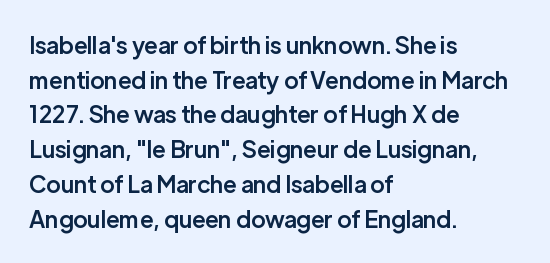
Q: Is the text bold? A: Semi-bold.
Q: Is the text italic (slanted)? A: No, it is upright.
Q: Is the text underlined? A: No.
Q: How is the paragraph aligned? A: Left-aligned.
Q: Is the spacing between letters normal or unusually wide? A: Normal.
Q: Is the spacing between lines tight, normal or loose? A: Normal.
